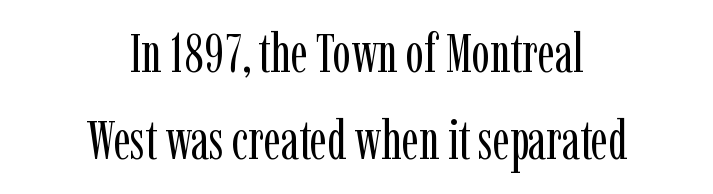
The image shows 54 px regular-weight, condensed serif type, upright; set centered, normal line spacing (1.62x), normal letter spacing, not underlined; low stroke contrast and a medium x-height.
